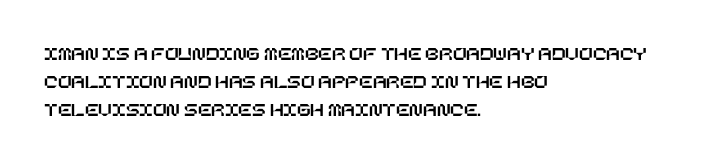
The image shows 20 px text type, upright; set left-aligned, normal line spacing (1.39x), normal letter spacing, not underlined.
